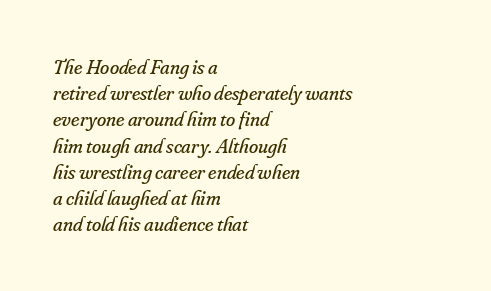
The paragraph shown leans on its left margin. These lines keep a tight, regular rhythm from letter to letter. The lines sit at an ordinary, default distance from one another. Caption: face not bold, strokes unweighted. Nobody drew a line under any word here.
